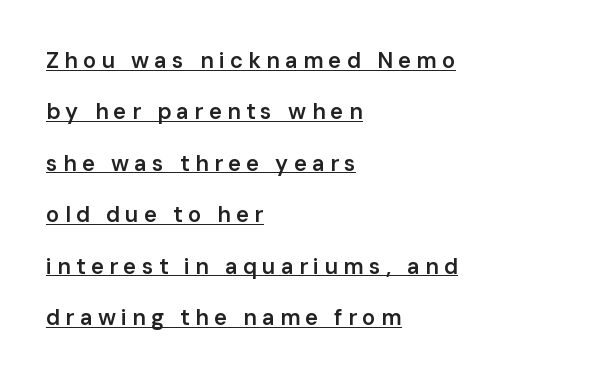
The rendering inserts visible extra space after every character. Does the lettering tilt? It doesn't — this is upright. Each line starts at the same left margin while the right side varies. Has an underline been added? It has. The lines are spread far apart with generous leading.
